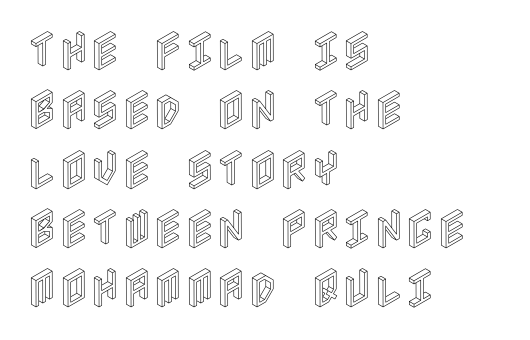
Q: Is the text italic (slanted)? A: No, it is upright.
Q: Is the text underlined? A: No.
Q: How is the paragraph aligned? A: Left-aligned.
Q: Is the spacing between letters normal or unusually wide? A: Normal.
Q: Is the spacing between lines tight, normal or loose? A: Normal.
Q: Width (condensed, normal, or wide)? A: Condensed.
Q: x-height? A: Large.
